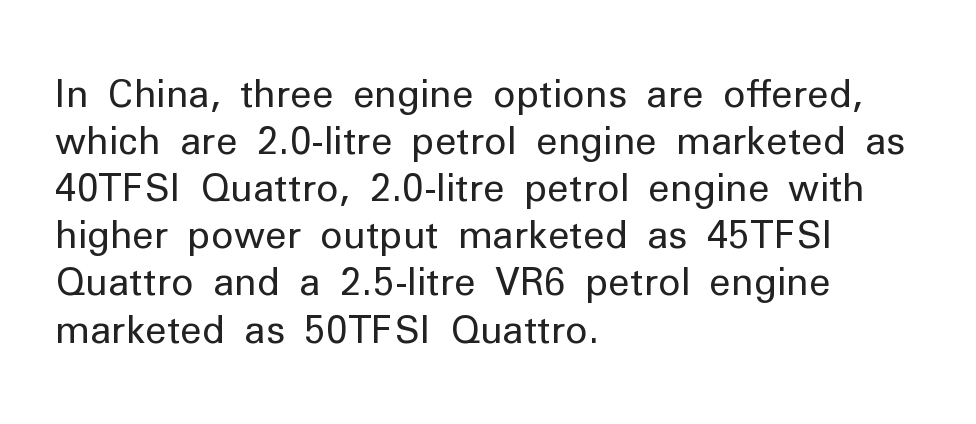
The image shows 38 px regular-weight sans-serif type, upright; set left-aligned, line spacing 1.24x, normal letter spacing, not underlined; low stroke contrast and a medium x-height.
